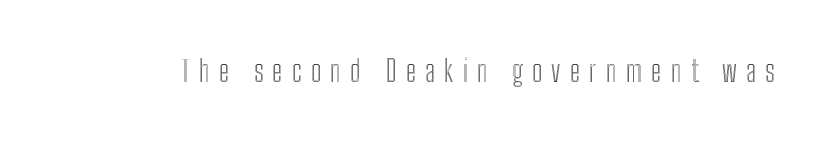
The image shows 30 px condensed type, upright; set unusually wide letter spacing (+0.3 em), not underlined; a medium x-height.
